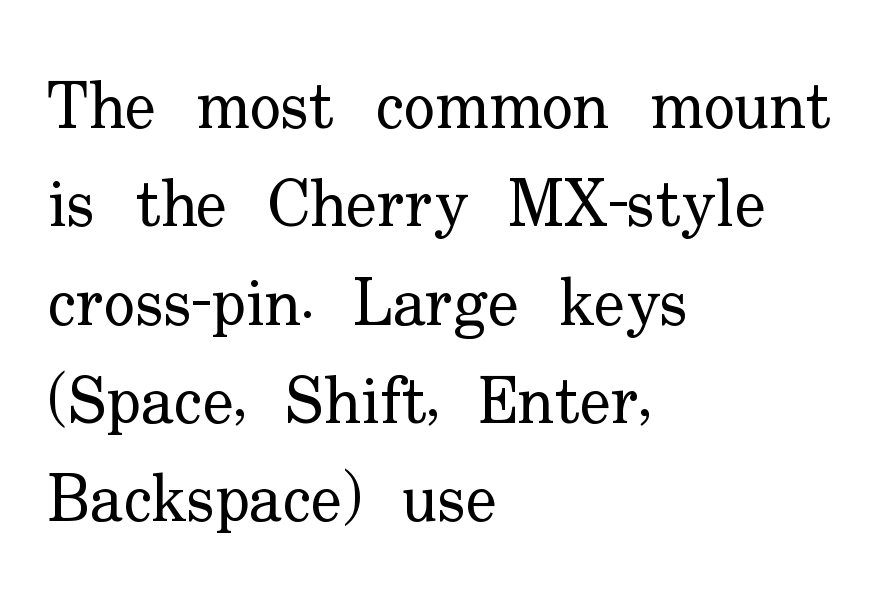
{"serif": "yes", "italic": "no", "bold": "no", "weight": "regular", "width": "normal", "stroke_contrast": "low", "x_height": "small", "monospaced": "no", "underline": "no", "align": "left", "line_spacing": "normal", "line_spacing_ratio": 1.49, "letter_spacing": "normal", "letter_spacing_em": 0.0, "glyph_px": 66}
